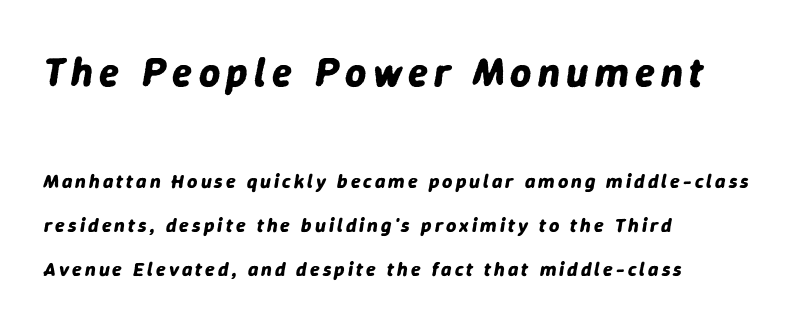
Q: Is the text bold? A: Yes.
Q: Is the text italic (slanted)? A: Yes, it leans right by about 9 degrees.
Q: Is the text underlined? A: No.
Q: How is the paragraph aligned? A: Left-aligned.
Q: Is the spacing between lines tight, normal or loose? A: Loose.
Q: Which block of text is set in a larger size, the first (top) or the second (bottom)? A: The first (top) one.
Q: Width (condensed, normal, or wide)? A: Normal.
Q: Stroke contrast? A: Low.
Q: x-height? A: Medium.
Q: Monospaced? A: No.
